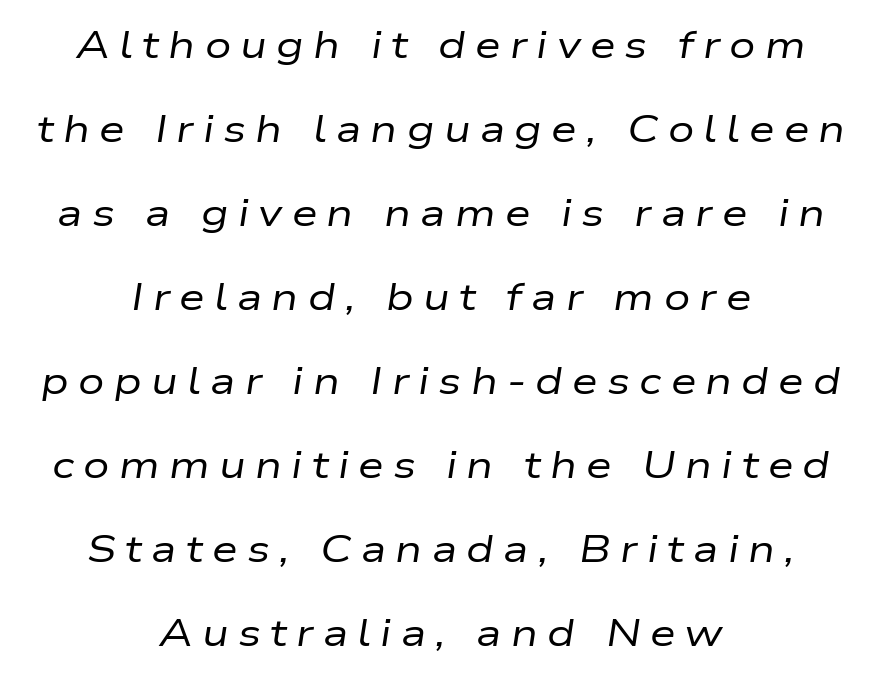
Stroke mass is kept to a normal reading level or below. Look at the tracking — it's clearly loosened, letters drifting apart. The baseline area is clear. Looks like regular typesetting: each glyph gets only the width it needs.
